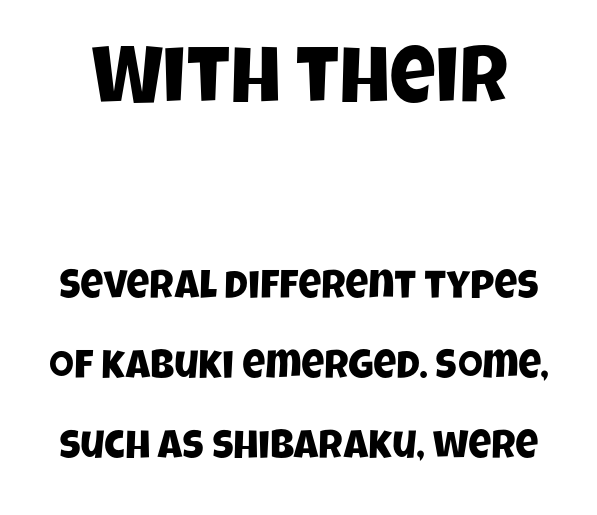
Is this a fixed-width face? No — the glyphs have proportional, varying widths. This rendering features lettering with no underline. Observe the absence of serifs on each vertical stroke in this sample. Here the glyphs are tracked normally, forming tight word shapes. You get the large type first, then a drop to smaller type.
